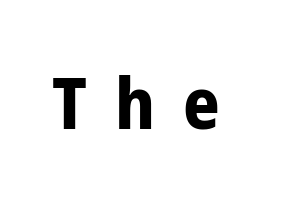
The image shows 72 px bold, condensed sans-serif type, upright; set unusually wide letter spacing (+0.39 em), not underlined; low stroke contrast and a medium x-height.
